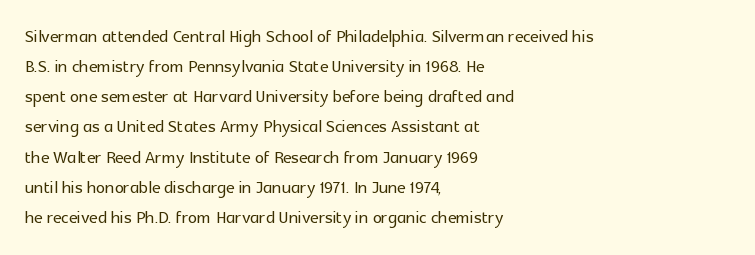
The ragged edge is on the right, which tells us the setting is flush left. What's the leading like? Ordinary, nothing unusual. Posture: straight, roman, zero tilt. The face used here is rendered with its standard letterfit. Letters rest on an invisible, unmarked baseline.
